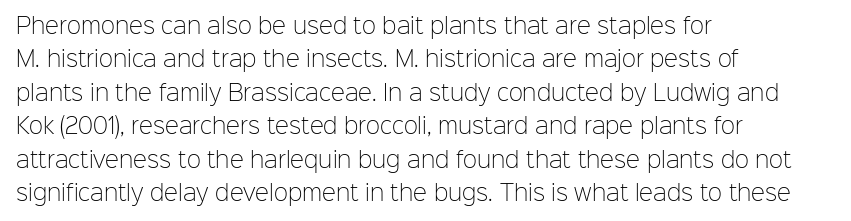
The image shows 21 px text type, upright; set left-aligned, normal line spacing (1.59x), normal letter spacing, not underlined.
